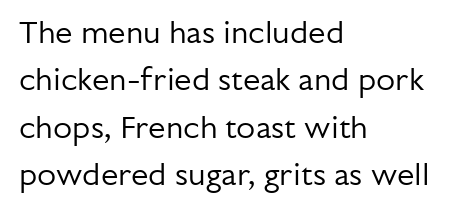
{"serif": "no", "italic": "no", "bold": "no", "weight": "regular", "width": "normal", "stroke_contrast": "low", "x_height": "medium", "monospaced": "no", "underline": "no", "align": "left", "line_spacing": "normal", "line_spacing_ratio": 1.53, "letter_spacing": "normal", "letter_spacing_em": 0.0, "glyph_px": 31}
